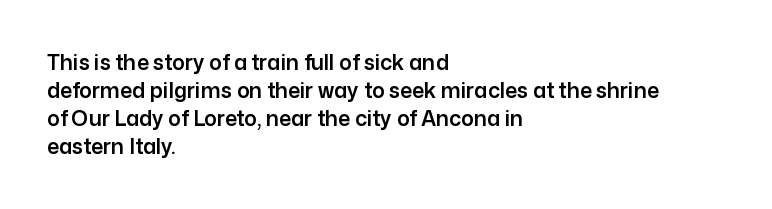
The image shows 21 px text type, upright; set left-aligned, normal line spacing (1.34x), normal letter spacing, not underlined.
